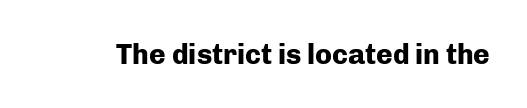
Is the type bold? Yes — the strokes are clearly thick and heavy. In terms of letterspacing, this is plain default setting. The space directly below the letters is spotless. Check where the strokes stop: nothing finishes them off — pure sans. Each letter keeps its own natural width here, so spacing adapts to shape.
